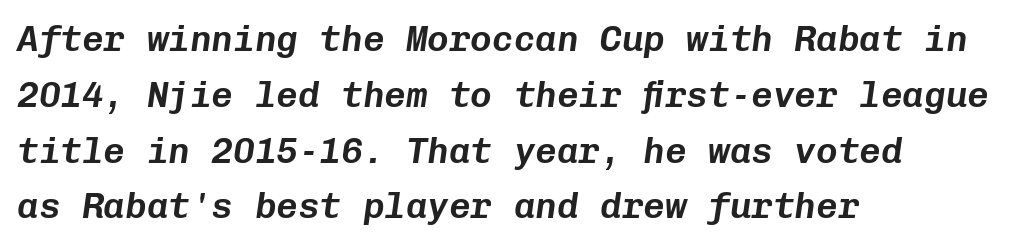
{"italic": "yes", "lean": "right", "slant_degrees": 8, "width": "normal", "stroke_contrast": "low", "x_height": "medium", "monospaced": "yes", "underline": "no", "align": "left", "line_spacing": "normal", "line_spacing_ratio": 1.55, "letter_spacing": "normal", "letter_spacing_em": 0.0, "glyph_px": 36}
